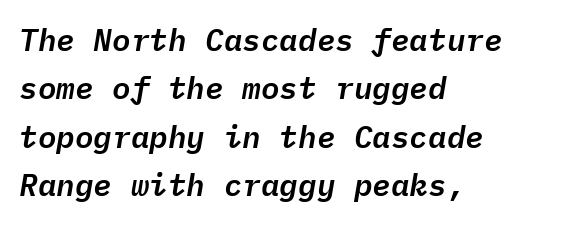
{"italic": "yes", "lean": "right", "slant_degrees": 9, "width": "normal", "stroke_contrast": "low", "x_height": "medium", "monospaced": "yes", "underline": "no", "align": "left", "line_spacing": "normal", "line_spacing_ratio": 1.56, "letter_spacing": "normal", "letter_spacing_em": 0.0, "glyph_px": 31}
